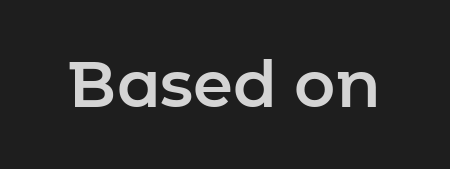
The image shows 64 px sans-serif type, upright; set normal letter spacing, not underlined; low stroke contrast and a medium x-height.
